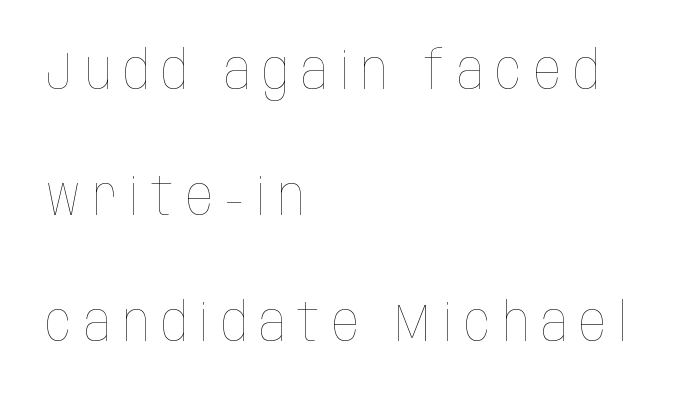
The image shows 53 px thin, condensed type, upright; set left-aligned, loose line spacing (2.38x), unusually wide letter spacing (+0.23 em), not underlined; low stroke contrast and a large x-height.
